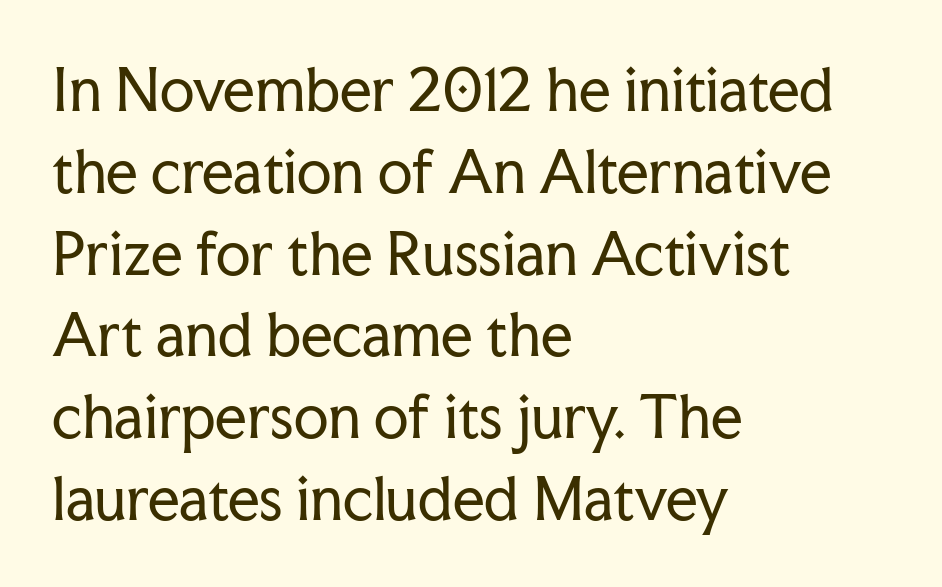
Casual observation: everything's shoved over to the left. Upright lettering throughout. A quiet, ordinary-to-light weight characterises the typeface. This is serif lettering, the kind often seen in printed books. The passage shown is not underscored anywhere.
